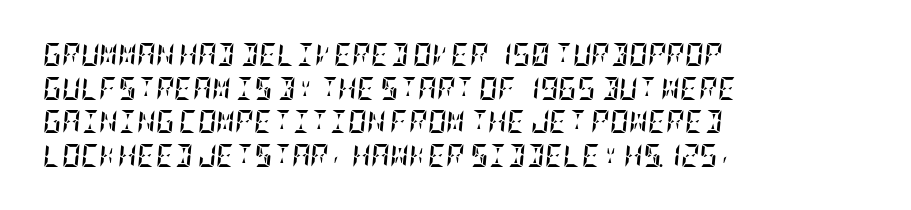
Lines of text with bare space underneath. Regarding leading, the lines here are spaced in the standard way. Italic? Definitely — the glyphs are oblique. Where is the straight margin? On the left. Every letter is thick-stroked: bold, no question. This rendering leaves character spacing at its baseline value.
